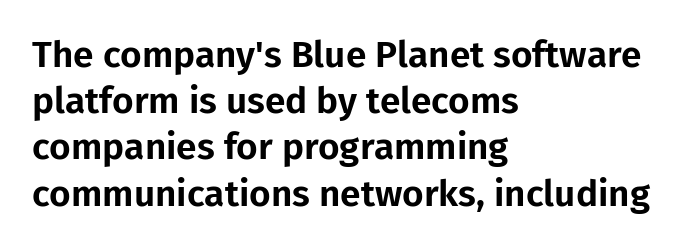
Between one letter and the next there's only the usual sliver of space. Type style note: lacks serifs. Horizontally, the lines are justified to the leading edge only. This is roman type, the default non-slanted kind. These lines are rendered in a variable-pitch font. The words here are not underlined.
